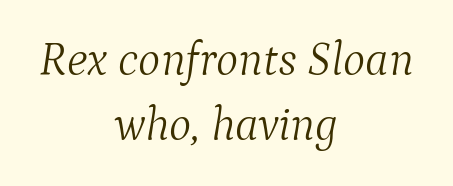
{"serif": "yes", "italic": "yes", "lean": "right", "slant_degrees": 9, "bold": "no", "weight": "light", "width": "normal", "stroke_contrast": "medium", "x_height": "medium", "monospaced": "no", "underline": "no", "align": "center", "line_spacing": "normal", "line_spacing_ratio": 1.39, "letter_spacing": "normal", "letter_spacing_em": 0.0, "glyph_px": 47}
